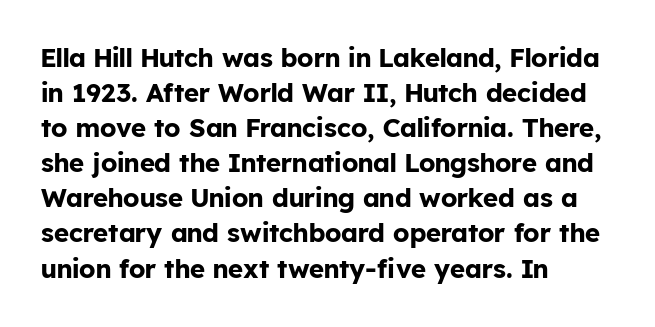
Q: Is the text bold? A: Yes.
Q: Is the text italic (slanted)? A: No, it is upright.
Q: Is the text underlined? A: No.
Q: How is the paragraph aligned? A: Left-aligned.
Q: Is the spacing between letters normal or unusually wide? A: Normal.
Q: Is the spacing between lines tight, normal or loose? A: Normal.
